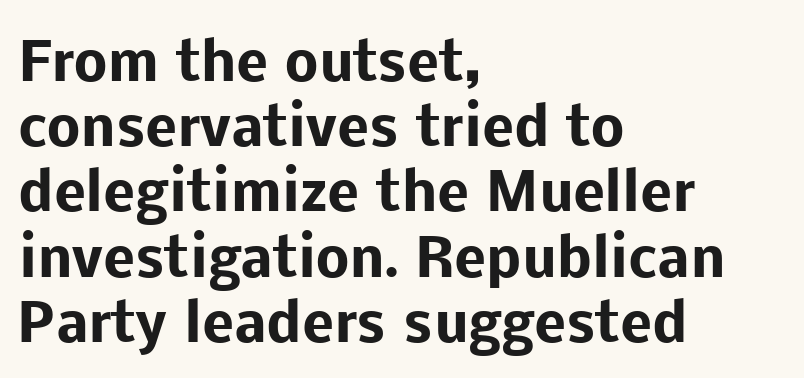
Q: Is the text bold? A: Yes.
Q: Is the text italic (slanted)? A: No, it is upright.
Q: Is the typeface a serif or a sans-serif typeface? A: Sans-serif.
Q: Is the text underlined? A: No.
Q: How is the paragraph aligned? A: Left-aligned.
Q: Is the spacing between letters normal or unusually wide? A: Normal.
Q: Width (condensed, normal, or wide)? A: Normal.
Q: Stroke contrast? A: Low.
Q: x-height? A: Medium.
Q: Monospaced? A: No.
